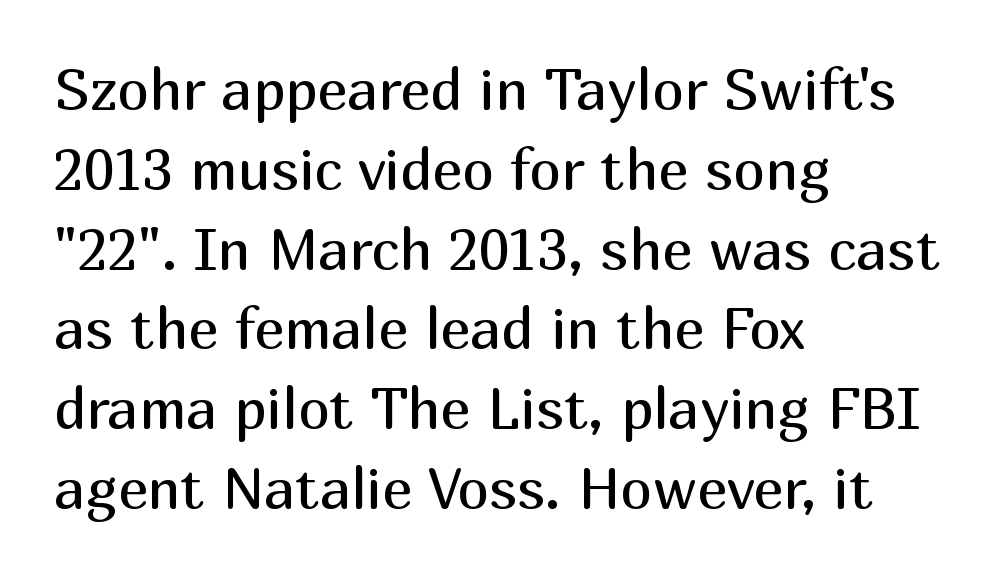
This sample keeps an unexceptional amount of space between lines. This rendering uses left alignment, leaving the right contour irregular. These glyphs show unthickened strokes, regular width or finer. Ordinary non-slanted type is in use.
